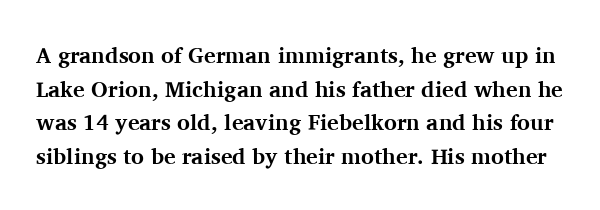
{"italic": "no", "bold": "yes", "underline": "no", "line_spacing": "normal", "line_spacing_ratio": 1.53, "letter_spacing": "normal", "letter_spacing_em": 0.0, "glyph_px": 22}
